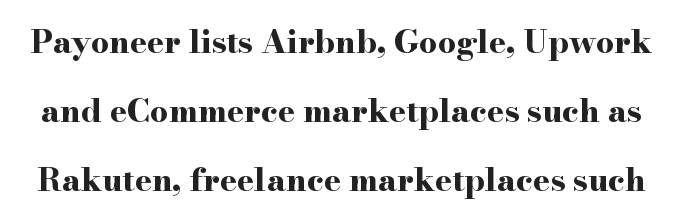
{"serif": "yes", "italic": "no", "bold": "yes", "weight": "bold", "width": "wide", "stroke_contrast": "high", "x_height": "small", "monospaced": "no", "underline": "no", "line_spacing": "loose", "line_spacing_ratio": 2.16, "letter_spacing": "normal", "letter_spacing_em": 0.0, "glyph_px": 32}
